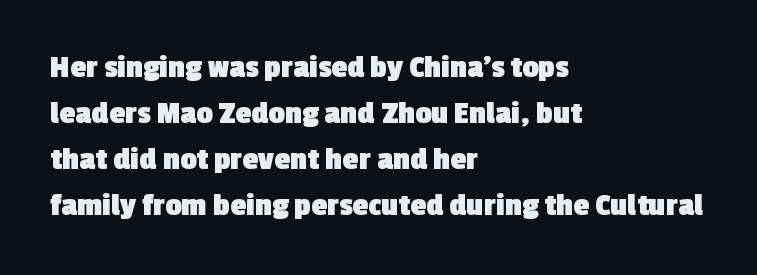
{"serif": "no", "bold": "yes", "weight": "heavy", "width": "normal", "x_height": "medium", "monospaced": "no", "underline": "no", "align": "left", "line_spacing": "normal", "line_spacing_ratio": 1.44, "letter_spacing": "normal", "letter_spacing_em": 0.0, "glyph_px": 32}
